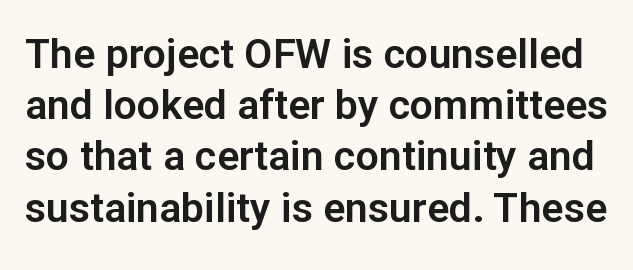
Q: Is the text italic (slanted)? A: No, it is upright.
Q: Is the typeface a serif or a sans-serif typeface? A: Sans-serif.
Q: Is the text underlined? A: No.
Q: Is the spacing between letters normal or unusually wide? A: Normal.
Q: Is the spacing between lines tight, normal or loose? A: Normal.
Q: Width (condensed, normal, or wide)? A: Normal.
Q: Stroke contrast? A: Low.
Q: x-height? A: Medium.
Q: Monospaced? A: No.
